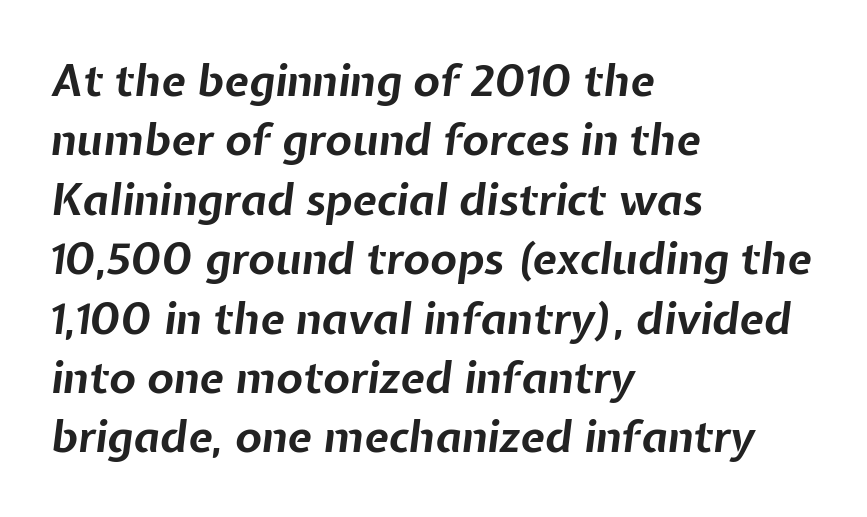
The space beneath each line is pristine and unruled. Students, observe: this is what conventionally led text looks like. These lines are rendered in a variable-pitch font. Is the type bold? Yes — the strokes are clearly thick and heavy.
